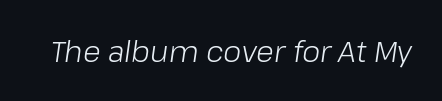
{"italic": "yes", "lean": "right", "slant_degrees": 8, "bold": "no", "weight": "light", "width": "normal", "stroke_contrast": "low", "x_height": "medium", "monospaced": "no", "underline": "no", "letter_spacing": "normal", "letter_spacing_em": 0.0, "glyph_px": 29}
